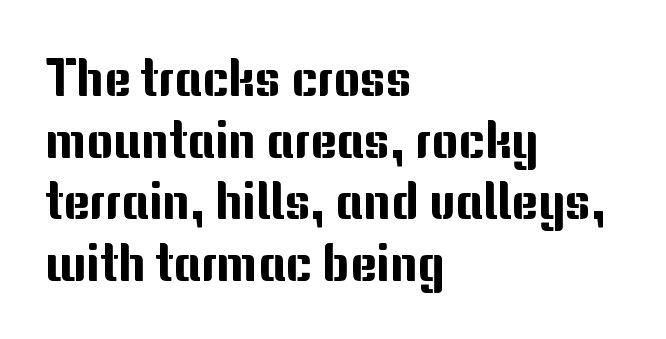
Q: Is the text italic (slanted)? A: No, it is upright.
Q: Is the typeface a serif or a sans-serif typeface? A: Sans-serif.
Q: Is the text underlined? A: No.
Q: How is the paragraph aligned? A: Left-aligned.
Q: Is the spacing between letters normal or unusually wide? A: Normal.
Q: Width (condensed, normal, or wide)? A: Normal.
Q: Stroke contrast? A: Medium.
Q: x-height? A: Medium.
Q: Monospaced? A: No.
